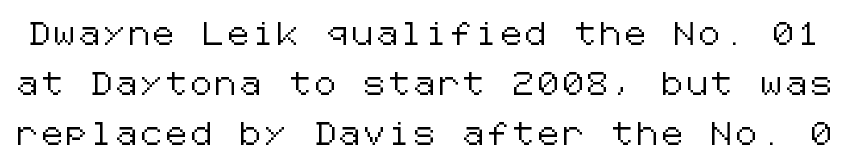
The rendering uses a large line-height, opening up the rows. A bare baseline throughout the passage. Does the lettering tilt? It doesn't — this is upright.
